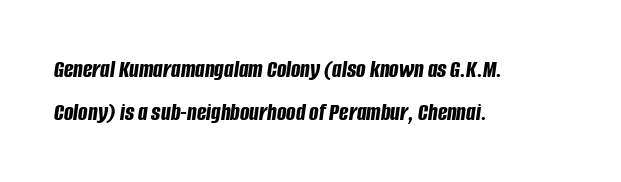
The lines in this sample share a left origin and differ only in where they stop. How are the letters spaced? Ordinarily, with no added tracking. Observe the lean: these are italic letterforms. Set as a true bold cut, around the 700 mark.
